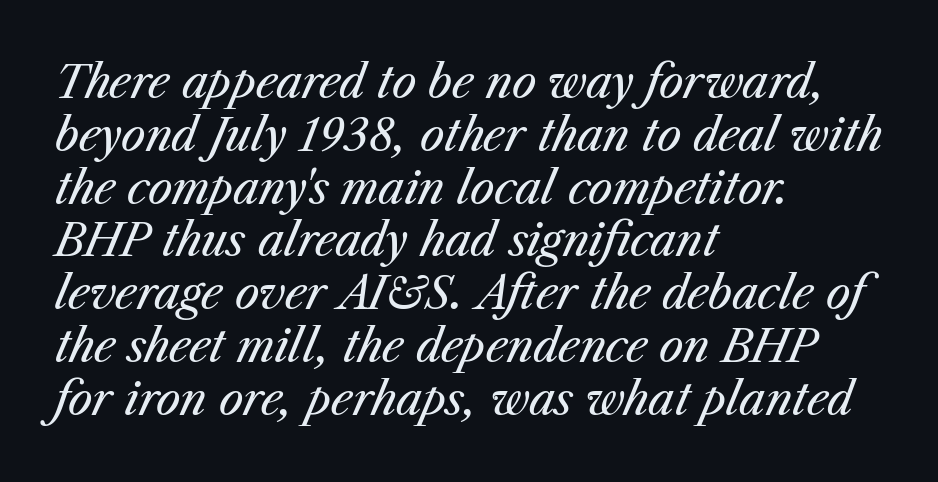
The image shows 44 px regular-weight type, italic (leaning right); set left-aligned, line spacing 1.2x, normal letter spacing, not underlined; medium stroke contrast and a medium x-height.
